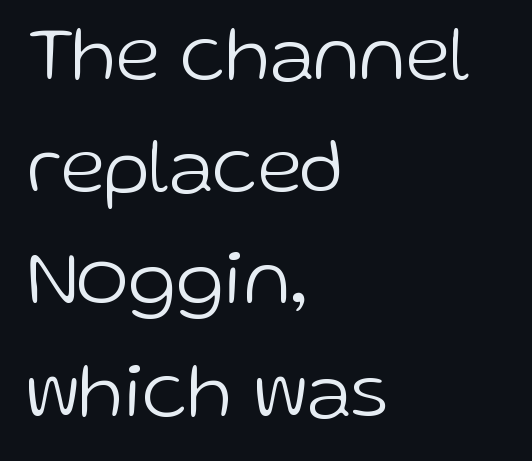
{"serif": "no", "italic": "no", "bold": "no", "weight": "light", "width": "normal", "stroke_contrast": "low", "x_height": "medium", "monospaced": "no", "underline": "no", "align": "left", "line_spacing": "normal", "line_spacing_ratio": 1.42, "letter_spacing": "normal", "letter_spacing_em": 0.0, "glyph_px": 79}
